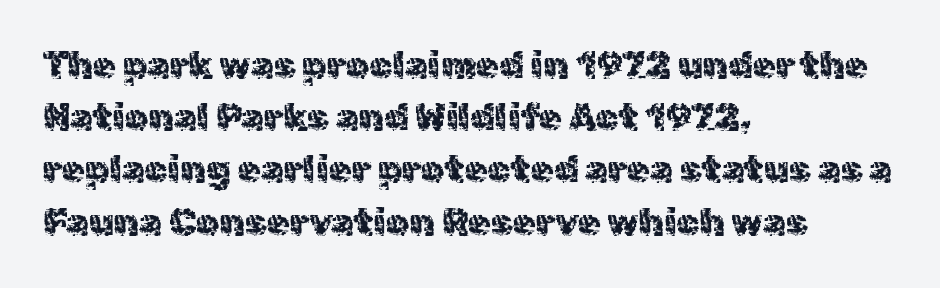
Q: Is the text bold? A: No.
Q: Is the text italic (slanted)? A: No, it is upright.
Q: Is the typeface a serif or a sans-serif typeface? A: Sans-serif.
Q: Is the text underlined? A: No.
Q: How is the paragraph aligned? A: Left-aligned.
Q: Is the spacing between letters normal or unusually wide? A: Normal.
Q: Is the spacing between lines tight, normal or loose? A: Normal.
Q: Width (condensed, normal, or wide)? A: Normal.
Q: x-height? A: Medium.
Q: Monospaced? A: No.
